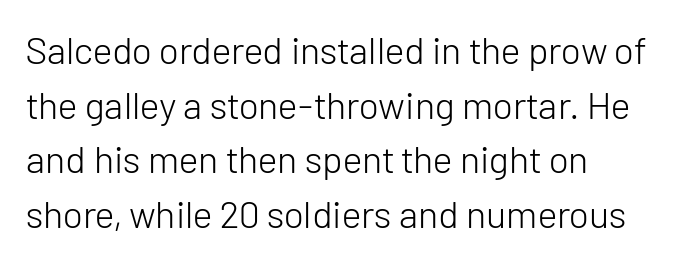
Q: Is the text bold? A: No.
Q: Is the text italic (slanted)? A: No, it is upright.
Q: Is the typeface a serif or a sans-serif typeface? A: Sans-serif.
Q: Is the text underlined? A: No.
Q: How is the paragraph aligned? A: Left-aligned.
Q: Is the spacing between letters normal or unusually wide? A: Normal.
Q: Is the spacing between lines tight, normal or loose? A: Normal.
Q: Width (condensed, normal, or wide)? A: Normal.
Q: Stroke contrast? A: Low.
Q: x-height? A: Medium.
Q: Monospaced? A: No.
